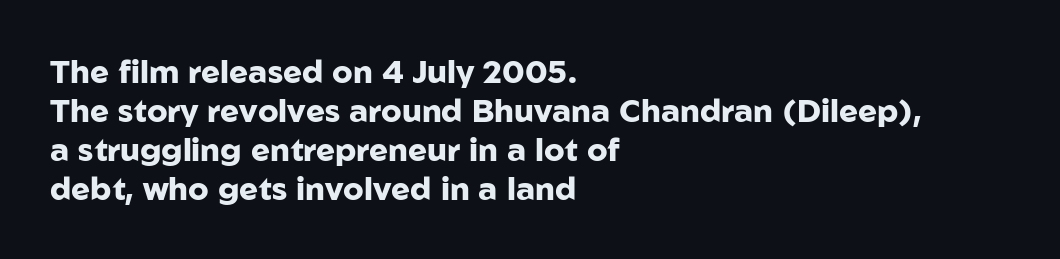
Q: Is the text bold? A: Yes.
Q: Is the text italic (slanted)? A: No, it is upright.
Q: Is the typeface a serif or a sans-serif typeface? A: Sans-serif.
Q: Is the text underlined? A: No.
Q: How is the paragraph aligned? A: Left-aligned.
Q: Is the spacing between letters normal or unusually wide? A: Normal.
Q: Width (condensed, normal, or wide)? A: Normal.
Q: Stroke contrast? A: Low.
Q: x-height? A: Medium.
Q: Monospaced? A: No.
